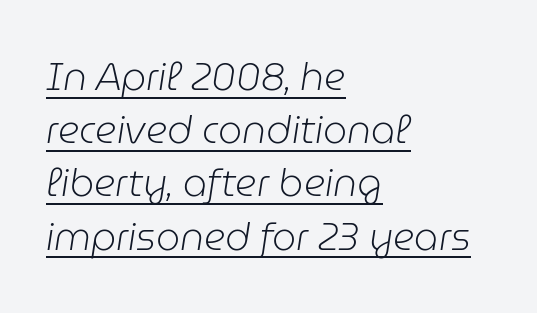
No heavy texture on the line: the type isn't bold. One glance says typical: line gaps are just what's usual. The gaps between neighbouring characters are ordinary and unremarkable. The rendering uses natural spacing where letterforms have individual widths. Quick note: italic.
